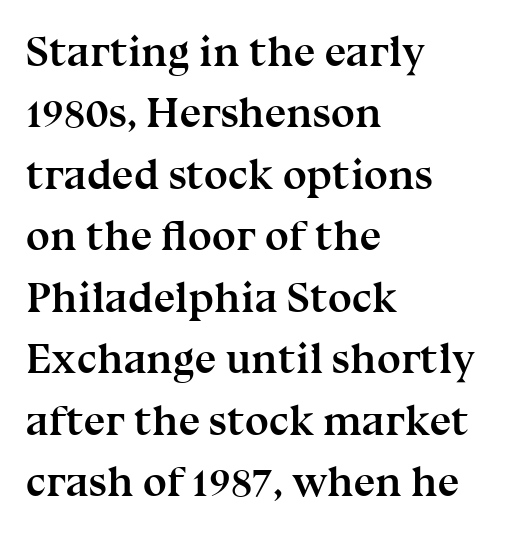
The image shows 43 px semibold serif type, upright; set left-aligned, normal line spacing (1.43x), normal letter spacing, not underlined; medium stroke contrast and a medium x-height.
